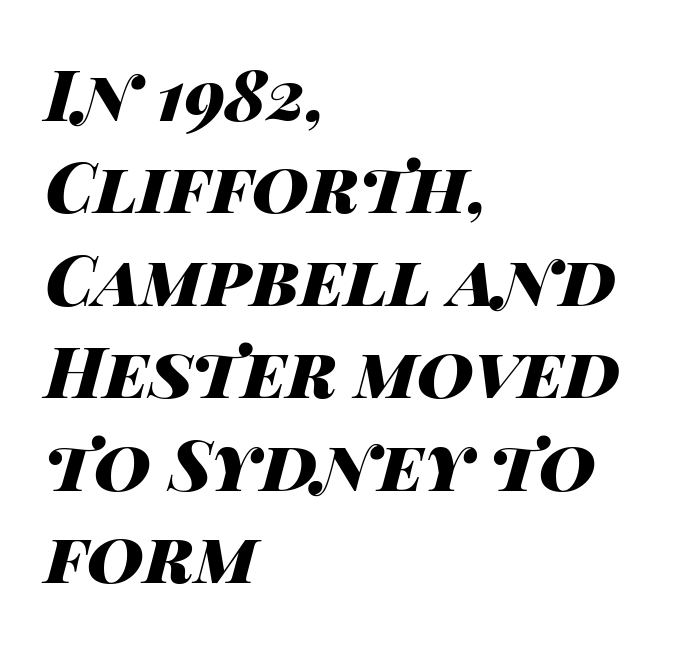
{"italic": "yes", "lean": "right", "slant_degrees": 14, "bold": "yes", "weight": "heavy", "width": "wide", "stroke_contrast": "high", "x_height": "large", "monospaced": "no", "underline": "no", "align": "left", "line_spacing": "normal", "line_spacing_ratio": 1.32, "letter_spacing": "normal", "letter_spacing_em": 0.0, "glyph_px": 70}
